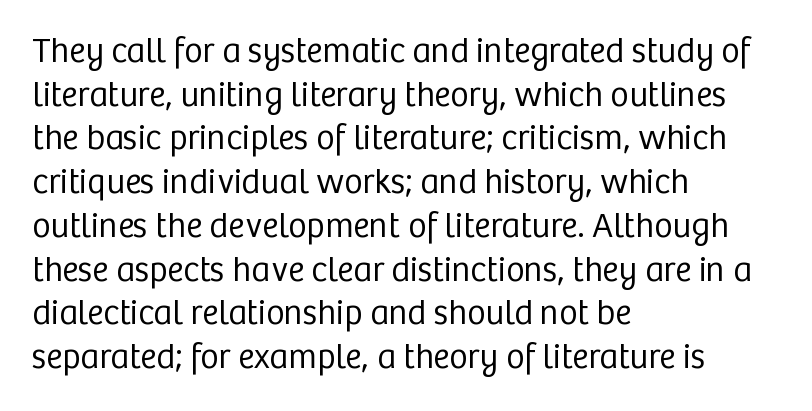
Q: Is the text bold? A: No.
Q: Is the text italic (slanted)? A: No, it is upright.
Q: Is the typeface a serif or a sans-serif typeface? A: Sans-serif.
Q: Is the text underlined? A: No.
Q: How is the paragraph aligned? A: Left-aligned.
Q: Is the spacing between letters normal or unusually wide? A: Normal.
Q: Is the spacing between lines tight, normal or loose? A: Normal.
Q: Width (condensed, normal, or wide)? A: Normal.
Q: Stroke contrast? A: Low.
Q: x-height? A: Medium.
Q: Monospaced? A: No.
